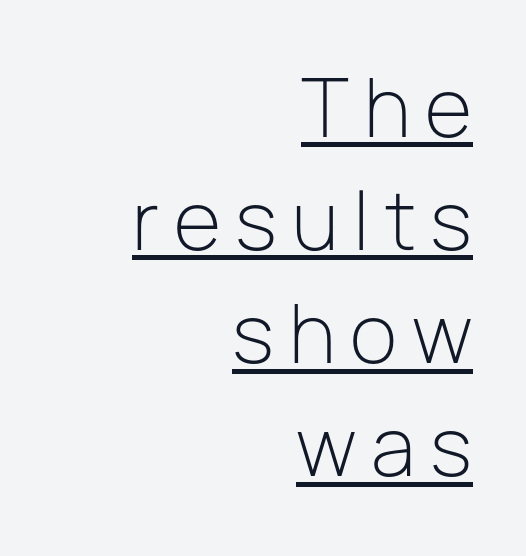
{"serif": "no", "italic": "no", "bold": "no", "weight": "light", "width": "normal", "stroke_contrast": "low", "x_height": "medium", "monospaced": "no", "underline": "yes", "align": "right", "line_spacing": "normal", "line_spacing_ratio": 1.45, "glyph_px": 78}
